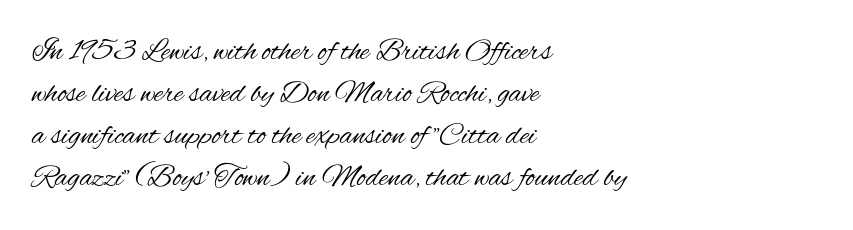
The image shows 31 px regular-weight, condensed sans-serif type; set left-aligned, normal line spacing (1.35x), normal letter spacing, not underlined; medium stroke contrast and a small x-height.
